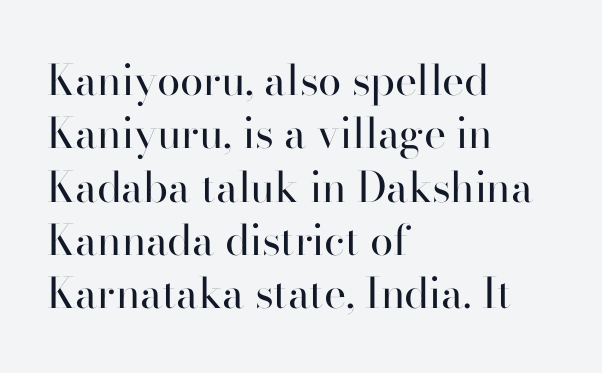
Q: Is the text bold? A: No.
Q: Is the text italic (slanted)? A: No, it is upright.
Q: Is the typeface a serif or a sans-serif typeface? A: Sans-serif.
Q: Is the text underlined? A: No.
Q: How is the paragraph aligned? A: Left-aligned.
Q: Is the spacing between letters normal or unusually wide? A: Normal.
Q: Is the spacing between lines tight, normal or loose? A: Normal.
Q: Width (condensed, normal, or wide)? A: Normal.
Q: Stroke contrast? A: High.
Q: x-height? A: Small.
Q: Monospaced? A: No.
